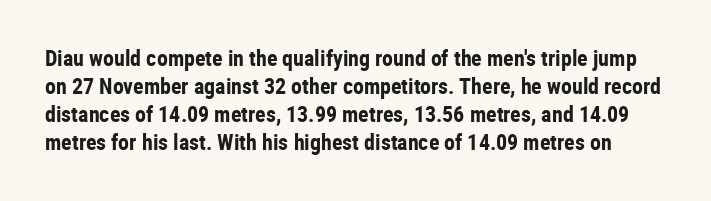
The font is running at its bold setting. Characters remain perfectly vertical along every line. Baseline-to-baseline distance is the conventional proportion of letter height. Nobody drew a line under any word here. What stands out about the letter spacing? Nothing — it is the standard amount.
